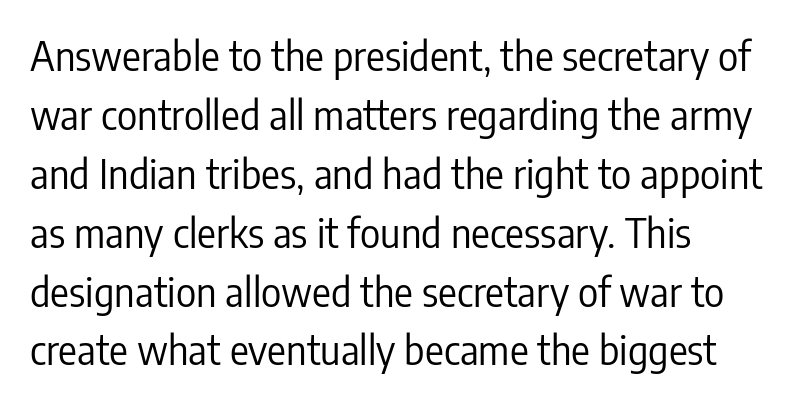
Spacing between characters is what you'd get straight out of the box. Type without underlining. The face used here is proportionally spaced, like ordinary book or web type. Unbolded letterforms with no extra heft. The typography opts for an upright posture over an oblique one.
